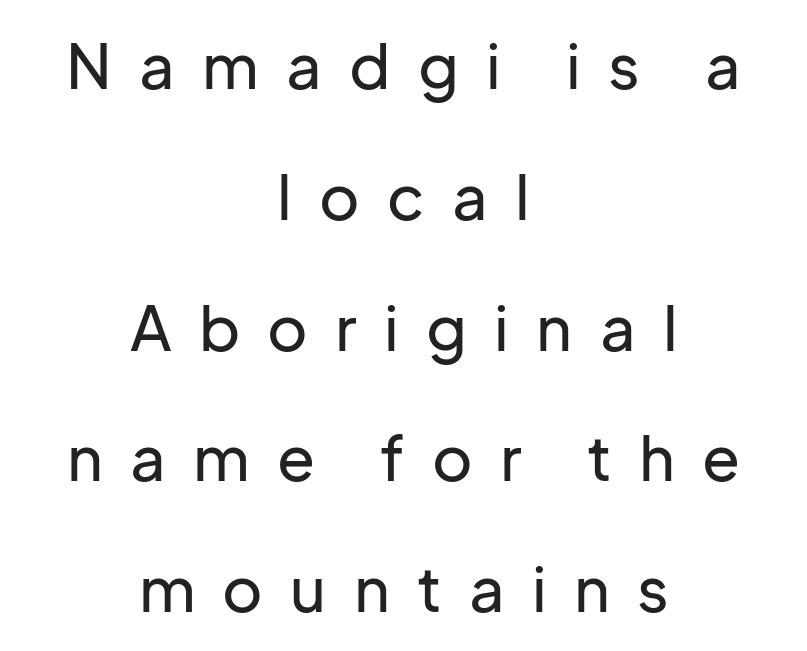
Q: Is the text italic (slanted)? A: No, it is upright.
Q: Is the typeface a serif or a sans-serif typeface? A: Sans-serif.
Q: Is the text underlined? A: No.
Q: How is the paragraph aligned? A: Centered.
Q: Is the spacing between letters normal or unusually wide? A: Unusually wide.
Q: Is the spacing between lines tight, normal or loose? A: Loose.
Q: Width (condensed, normal, or wide)? A: Normal.
Q: Stroke contrast? A: Low.
Q: x-height? A: Medium.
Q: Monospaced? A: No.
